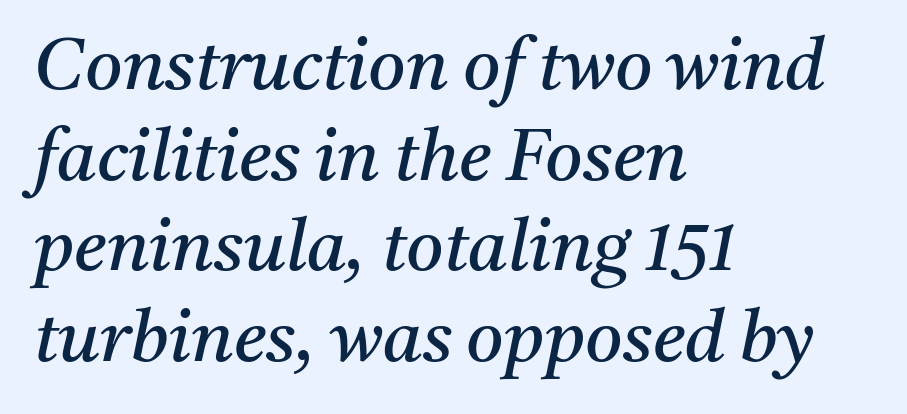
Each letter keeps its own natural width here, so spacing adapts to shape. The typeface has the unassuming heft of standard copy or less. The designer left line spacing at the default. If you drew a line through each stem, it would be angled. Each line starts at the same left margin while the right side varies. The glyphs in this specimen are seriffed.
